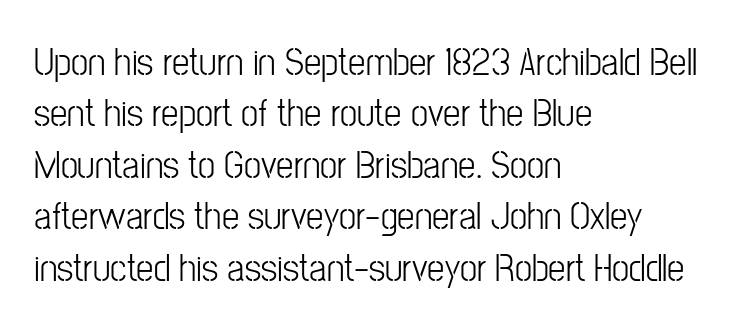
The image shows 39 px condensed sans-serif type, upright; set left-aligned, normal line spacing (1.32x), normal letter spacing, not underlined; low stroke contrast and a medium x-height.
